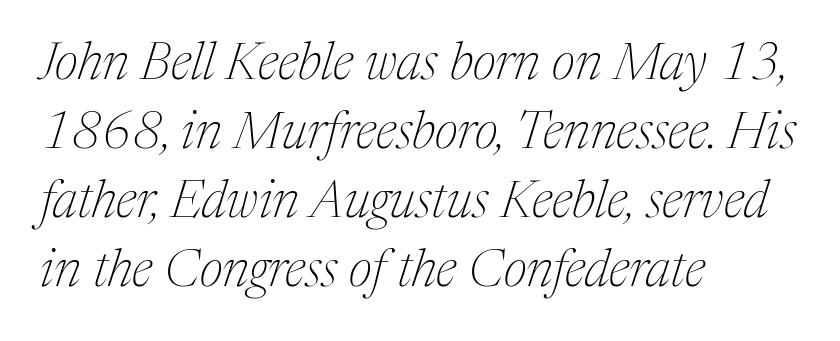
To sum up the face: it has serifs. Stems here are at most as thick as an everyday book face. Would a proofreader flag this as italicized? Yes. The block of text has a typical density, with ordinary space between rows. Varying glyph widths throughout — classic text-font behaviour. The space directly below the letters is spotless.
